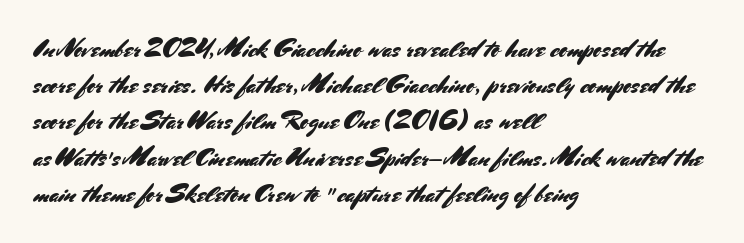
Q: Is the text italic (slanted)? A: Yes.
Q: Is the text underlined? A: No.
Q: How is the paragraph aligned? A: Left-aligned.
Q: Is the spacing between letters normal or unusually wide? A: Normal.
Q: Is the spacing between lines tight, normal or loose? A: Normal.
